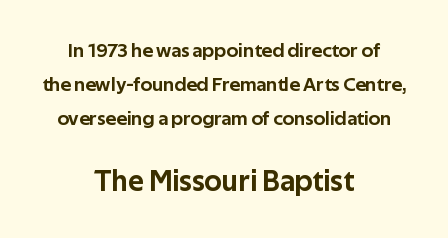
Q: Is the text italic (slanted)? A: No, it is upright.
Q: Is the typeface a serif or a sans-serif typeface? A: Sans-serif.
Q: Is the text underlined? A: No.
Q: How is the paragraph aligned? A: Centered.
Q: Is the spacing between letters normal or unusually wide? A: Normal.
Q: Is the spacing between lines tight, normal or loose? A: Normal.
Q: Which block of text is set in a larger size, the first (top) or the second (bottom)? A: The second (bottom) one.
Q: Width (condensed, normal, or wide)? A: Normal.
Q: Stroke contrast? A: Low.
Q: x-height? A: Medium.
Q: Monospaced? A: No.
